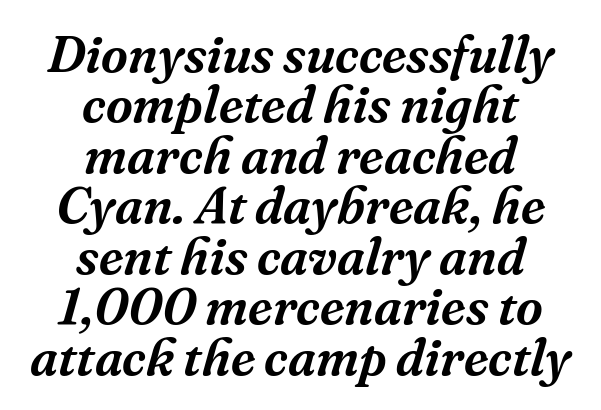
The image shows 52 px serif type, italic (leaning right); set centered, tight line spacing (0.97x), normal letter spacing, not underlined; medium stroke contrast and a medium x-height.
